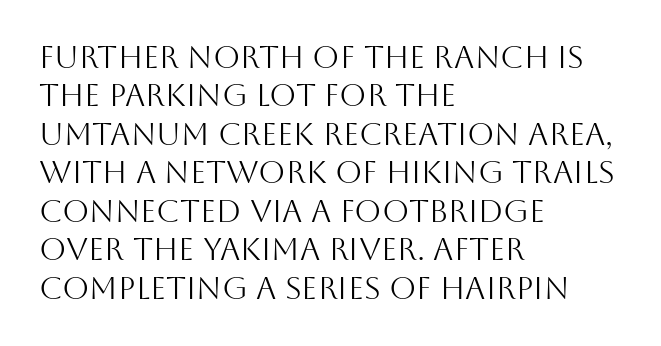
The image shows 31 px light sans-serif type, upright; set left-aligned, line spacing 1.24x, normal letter spacing, not underlined; medium stroke contrast and a large x-height.
